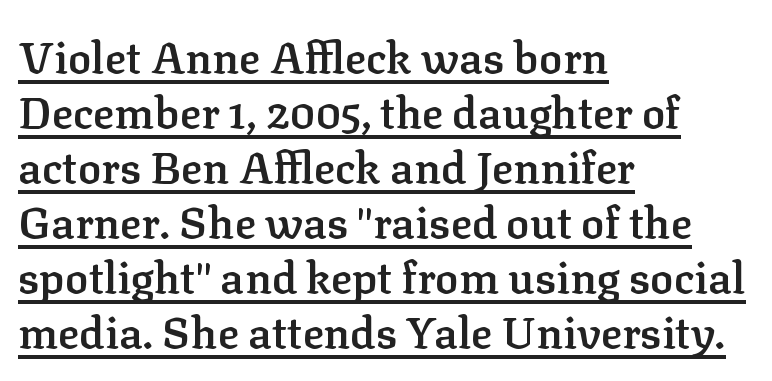
These lines carry some extra weight — a demibold, not a full bold. The paragraph shown leans on its left margin. The typesetter has applied underlining to the passage shown. There is no visible air inserted between adjacent glyphs. These lines are rendered in a variable-pitch font.
